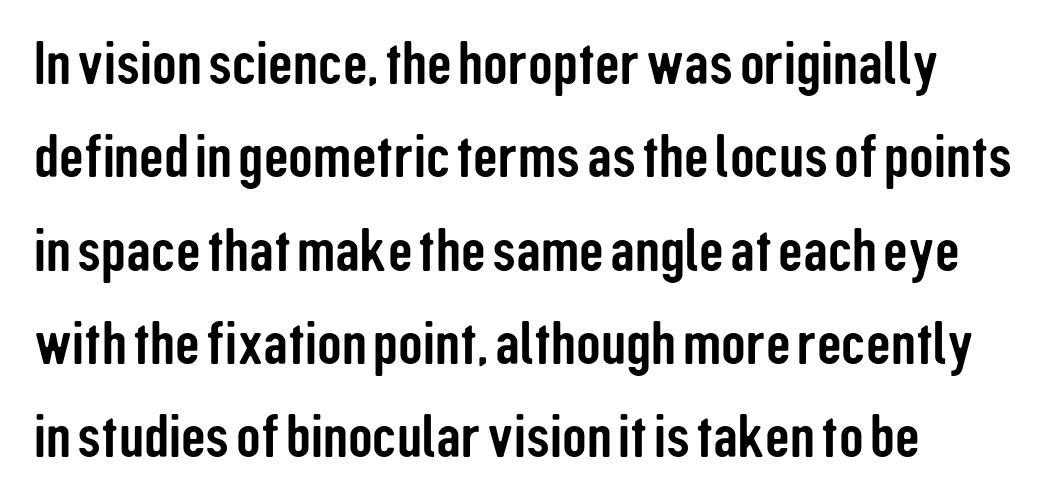
A clean baseline with only descenders dipping below it. Note: no serifs on the glyphs. Each word holds together tightly as a unit, with standard inter-letter gaps. The letters stand straight up with perfectly vertical stems.
